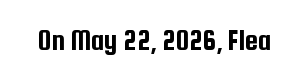
The image shows 29 px condensed sans-serif type, upright; set normal letter spacing, not underlined; low stroke contrast and a medium x-height.
